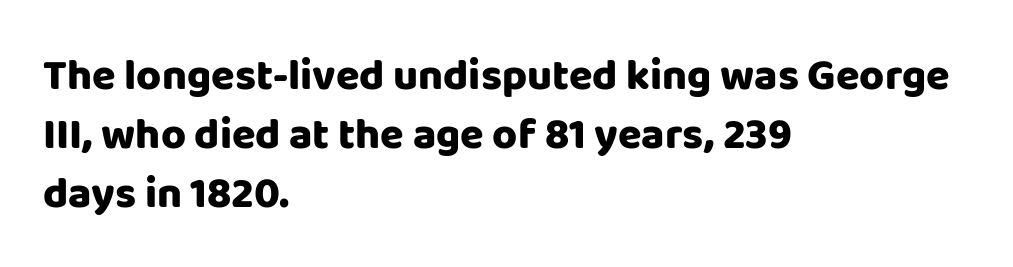
{"serif": "no", "italic": "no", "bold": "yes", "weight": "heavy", "width": "normal", "stroke_contrast": "low", "x_height": "large", "monospaced": "no", "underline": "no", "align": "left", "line_spacing": "normal", "line_spacing_ratio": 1.37, "letter_spacing": "normal", "letter_spacing_em": 0.0, "glyph_px": 43}
